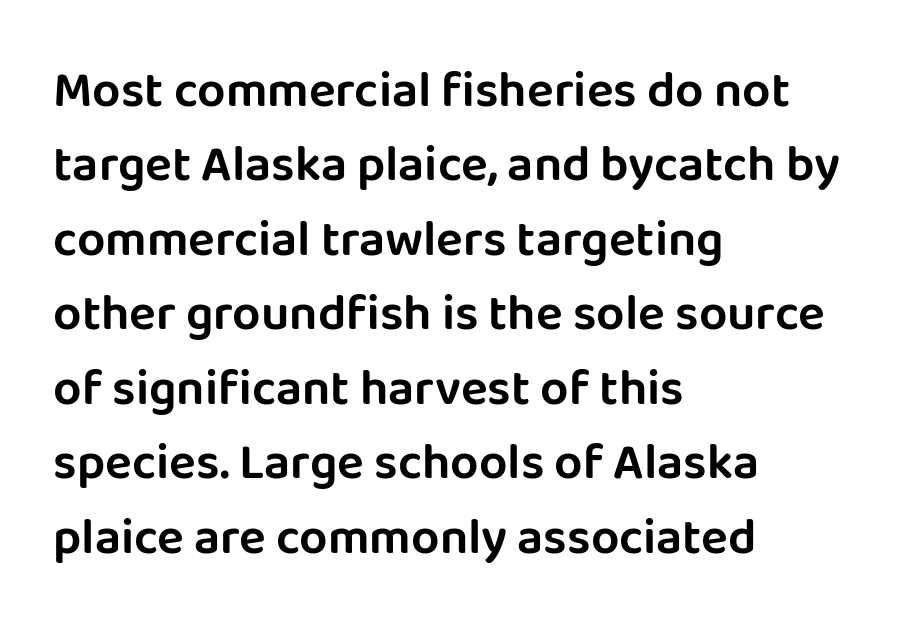
The image shows 50 px sans-serif type, upright; set left-aligned, normal line spacing (1.49x), normal letter spacing, not underlined; low stroke contrast and a large x-height.
